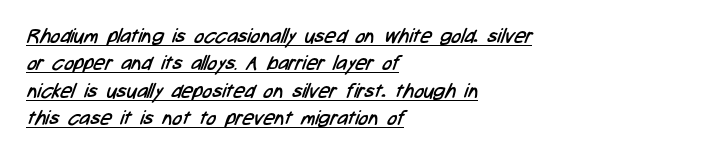
The image shows 20 px text type; set left-aligned, normal line spacing (1.37x), normal letter spacing, underlined.
